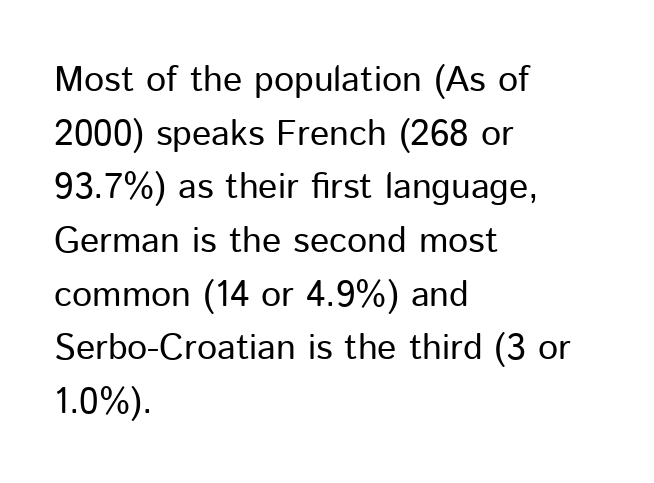
{"serif": "no", "italic": "no", "bold": "no", "weight": "regular", "width": "normal", "stroke_contrast": "low", "x_height": "medium", "monospaced": "no", "underline": "no", "align": "left", "line_spacing": "normal", "line_spacing_ratio": 1.49, "letter_spacing": "normal", "letter_spacing_em": 0.0, "glyph_px": 36}
